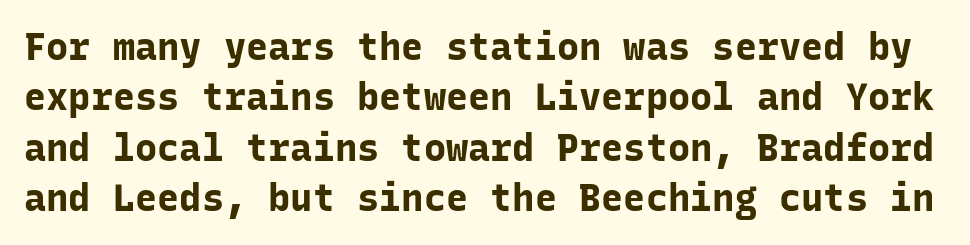
{"serif": "no", "italic": "no", "bold": "yes", "weight": "bold", "width": "normal", "stroke_contrast": "low", "x_height": "medium", "monospaced": "yes", "underline": "no", "line_spacing": "normal", "line_spacing_ratio": 1.36, "letter_spacing": "normal", "letter_spacing_em": 0.0, "glyph_px": 37}
